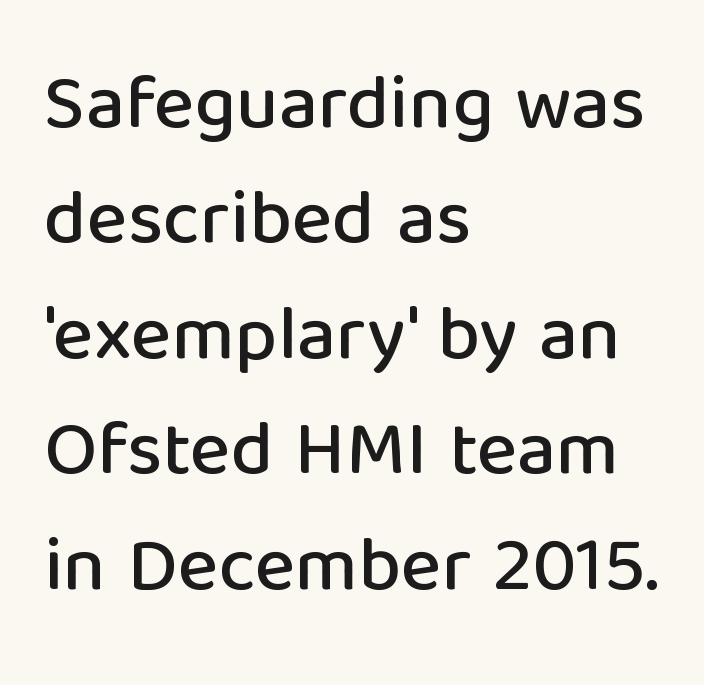
{"serif": "no", "italic": "no", "width": "normal", "stroke_contrast": "low", "x_height": "medium", "monospaced": "no", "underline": "no", "align": "left", "line_spacing": "normal", "line_spacing_ratio": 1.5, "letter_spacing": "normal", "letter_spacing_em": 0.0, "glyph_px": 77}
